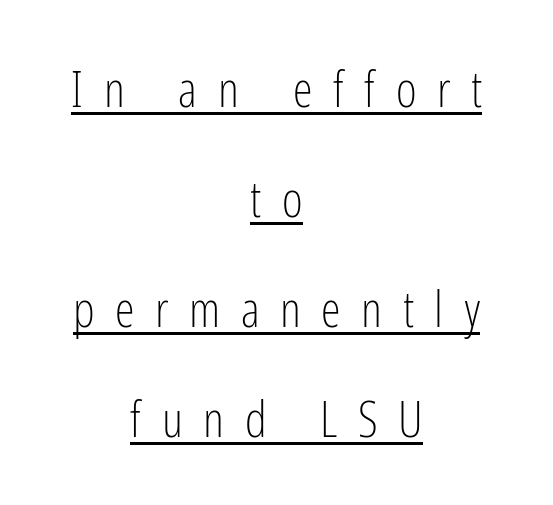
You could not count columns in this text — the font is proportionally spaced. No letter is thick-stroked: the sample isn't bold. Each line of the rendering has a horizontal stroke beneath the glyphs. Tracking value appears strongly positive — letters spread wide. Line spacing here is loose.
